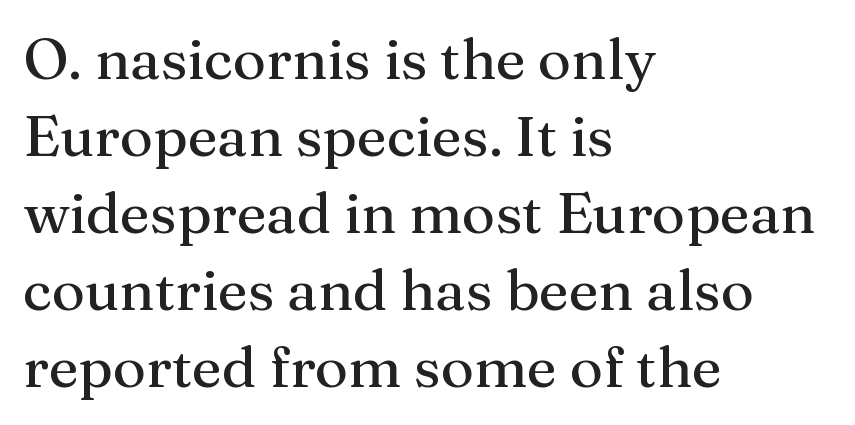
The image shows 57 px serif type, upright; set left-aligned, normal line spacing (1.35x), normal letter spacing, not underlined; medium stroke contrast and a medium x-height.
